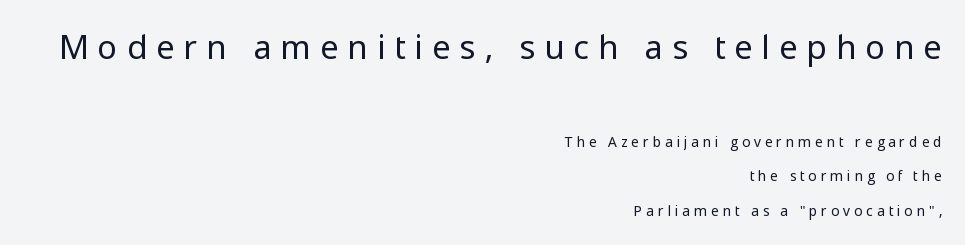
Notice the wide empty band between every row — that's loose leading. Here the glyphs are tracked loosely, breaking word shapes into spaced letters. Note the varied advance widths — an 'i' is clearly narrower than an 'm'. Examine the stroke ends and you'll find no serifs. The specimen omits any rule beneath the text block's lines.
